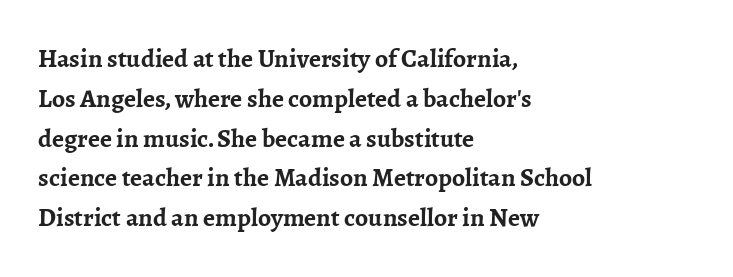
Q: Is the text bold? A: Yes.
Q: Is the text italic (slanted)? A: No, it is upright.
Q: Is the text underlined? A: No.
Q: How is the paragraph aligned? A: Left-aligned.
Q: Is the spacing between letters normal or unusually wide? A: Normal.
Q: Is the spacing between lines tight, normal or loose? A: Normal.
